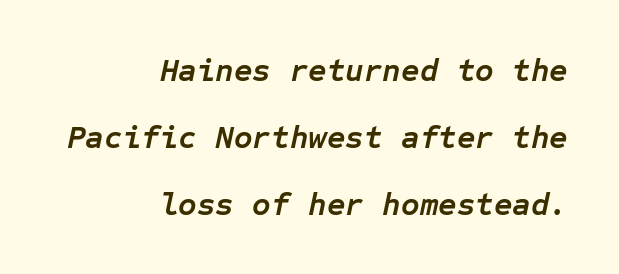
The image shows 32 px semibold type, italic (leaning right), monospaced; set right-aligned, loose line spacing (2.09x), normal letter spacing, not underlined; low stroke contrast and a medium x-height.
